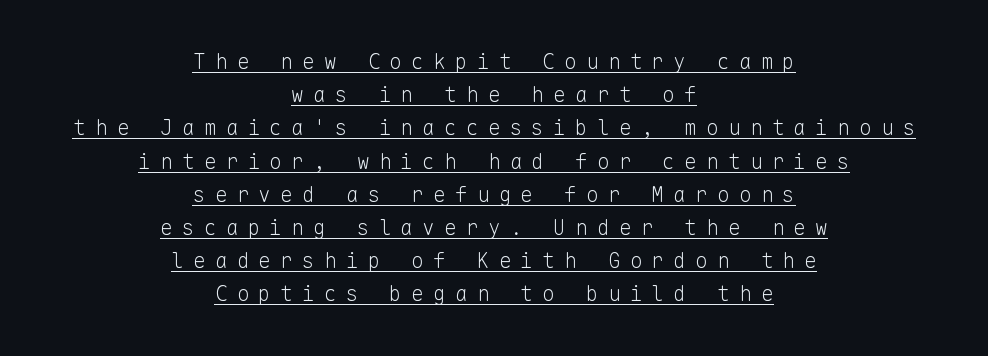
Q: Is the text bold? A: No.
Q: Is the text italic (slanted)? A: No, it is upright.
Q: Is the text underlined? A: Yes.
Q: How is the paragraph aligned? A: Centered.
Q: Is the spacing between letters normal or unusually wide? A: Unusually wide.
Q: Is the spacing between lines tight, normal or loose? A: Normal.
